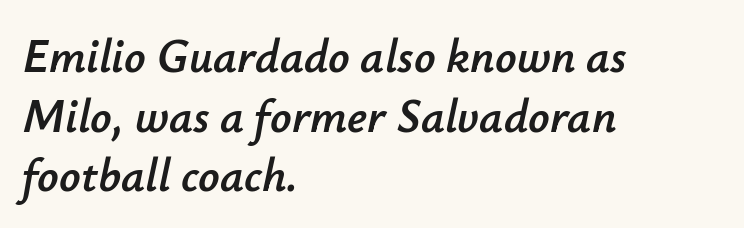
The image shows 47 px text type, italic (leaning right); set left-aligned, normal line spacing (1.27x), normal letter spacing, not underlined; low stroke contrast and a small x-height.
